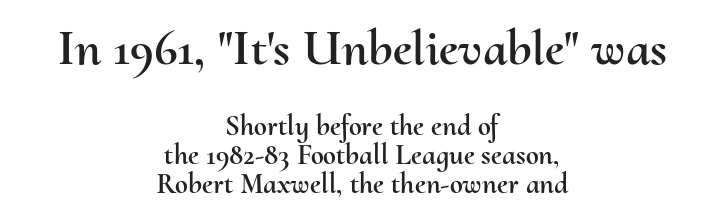
{"italic": "no", "width": "normal", "stroke_contrast": "medium", "x_height": "small", "monospaced": "no", "underline": "no", "align": "center", "line_spacing": "tight", "line_spacing_ratio": 1.0, "letter_spacing": "normal", "letter_spacing_em": 0.0, "larger_block": "first", "size_ratio": 1.76, "glyph_px": 51}
